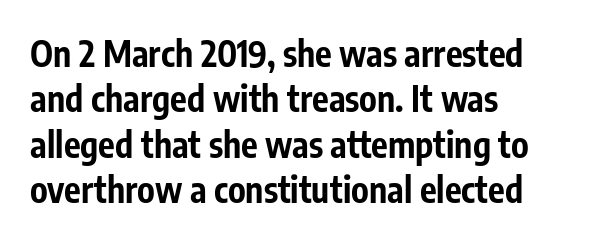
Q: Is the text bold? A: Yes.
Q: Is the text italic (slanted)? A: No, it is upright.
Q: Is the typeface a serif or a sans-serif typeface? A: Sans-serif.
Q: Is the text underlined? A: No.
Q: How is the paragraph aligned? A: Left-aligned.
Q: Is the spacing between letters normal or unusually wide? A: Normal.
Q: Is the spacing between lines tight, normal or loose? A: Normal.
Q: Width (condensed, normal, or wide)? A: Condensed.
Q: Stroke contrast? A: Low.
Q: x-height? A: Medium.
Q: Monospaced? A: No.
